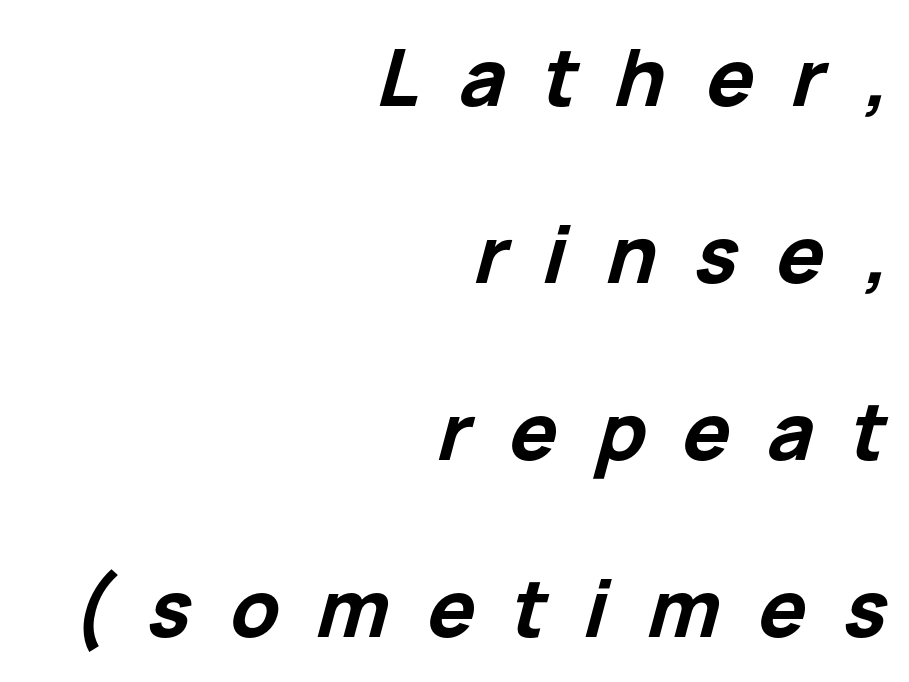
Q: Is the text bold? A: Yes.
Q: Is the text italic (slanted)? A: Yes, it leans right by about 15 degrees.
Q: Is the text underlined? A: No.
Q: How is the paragraph aligned? A: Right-aligned.
Q: Is the spacing between letters normal or unusually wide? A: Unusually wide.
Q: Is the spacing between lines tight, normal or loose? A: Loose.
Q: Width (condensed, normal, or wide)? A: Normal.
Q: Stroke contrast? A: Low.
Q: x-height? A: Medium.
Q: Monospaced? A: No.
